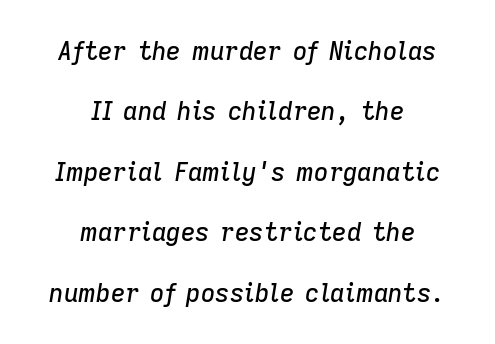
Q: Is the text italic (slanted)? A: Yes, it leans right by about 9 degrees.
Q: Is the text underlined? A: No.
Q: How is the paragraph aligned? A: Centered.
Q: Is the spacing between letters normal or unusually wide? A: Normal.
Q: Is the spacing between lines tight, normal or loose? A: Loose.
